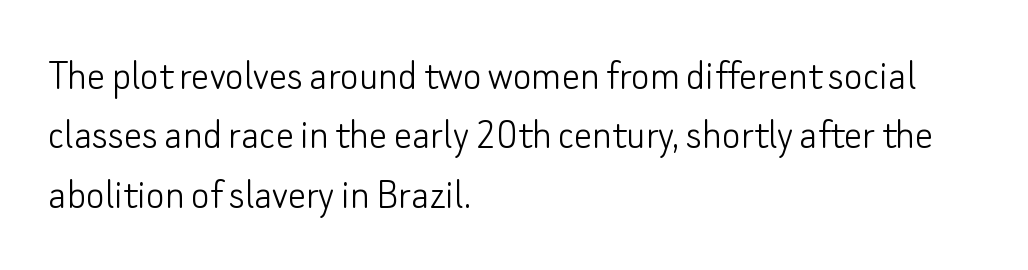
The image shows 45 px light sans-serif type, upright; set left-aligned, normal line spacing (1.32x), normal letter spacing, not underlined; low stroke contrast and a small x-height.
